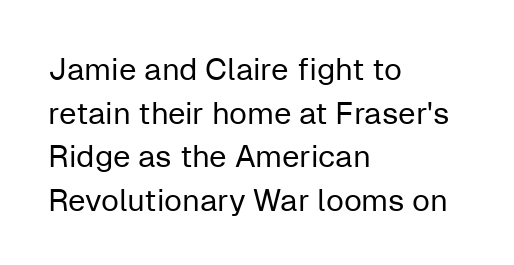
{"serif": "no", "italic": "no", "bold": "no", "weight": "regular", "width": "normal", "stroke_contrast": "low", "x_height": "medium", "monospaced": "no", "underline": "no", "align": "left", "line_spacing": "normal", "line_spacing_ratio": 1.41, "letter_spacing": "normal", "letter_spacing_em": 0.0, "glyph_px": 31}
